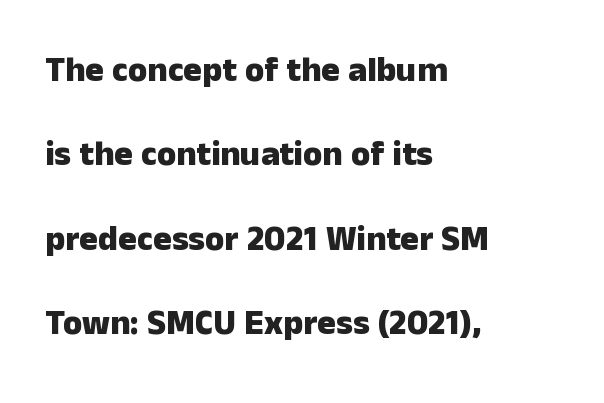
{"serif": "no", "italic": "no", "bold": "yes", "weight": "heavy", "width": "normal", "stroke_contrast": "low", "x_height": "medium", "monospaced": "no", "underline": "no", "align": "left", "line_spacing": "loose", "line_spacing_ratio": 2.41, "letter_spacing": "normal", "letter_spacing_em": 0.0, "glyph_px": 35}
